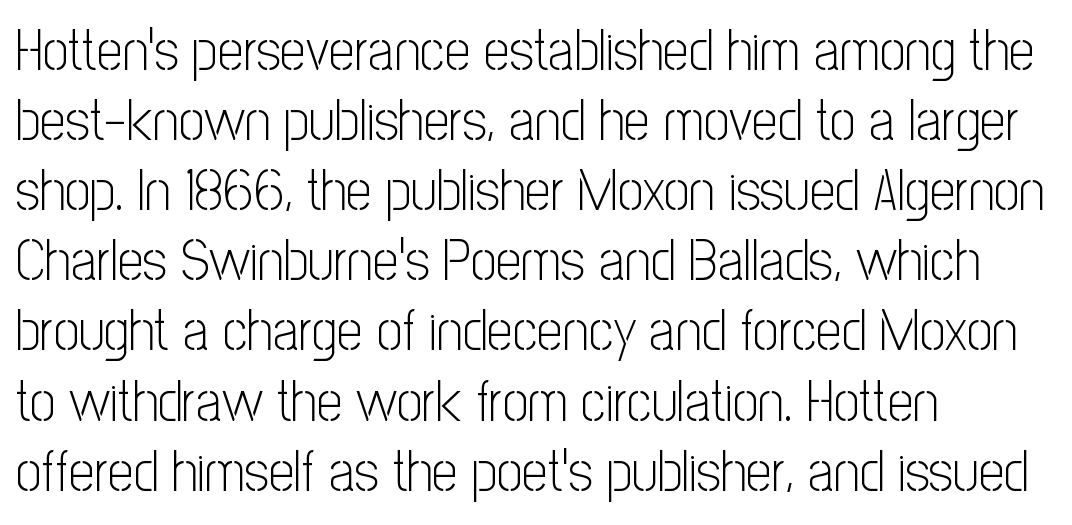
Q: Is the text bold? A: No.
Q: Is the text italic (slanted)? A: No, it is upright.
Q: Is the typeface a serif or a sans-serif typeface? A: Sans-serif.
Q: Is the text underlined? A: No.
Q: How is the paragraph aligned? A: Left-aligned.
Q: Is the spacing between letters normal or unusually wide? A: Normal.
Q: Width (condensed, normal, or wide)? A: Condensed.
Q: Stroke contrast? A: Low.
Q: x-height? A: Medium.
Q: Monospaced? A: No.
